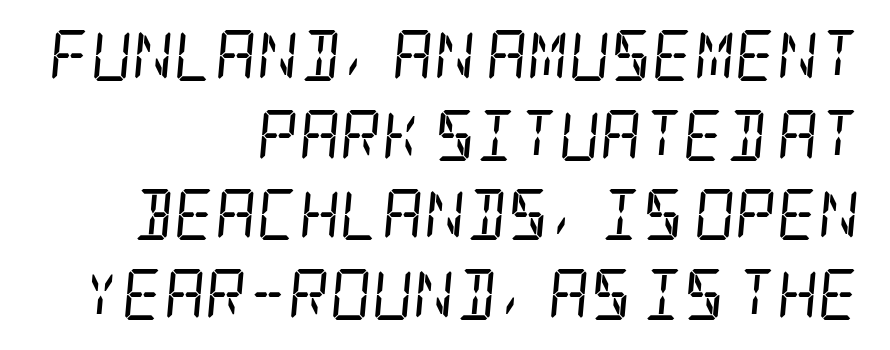
This rendering employs a face with finishing strokes, i.e., a serif. The lines sit at an ordinary, default distance from one another. The strokes carry an ordinary text weight at most. Horizontal alignment here is rightward, an uncommon choice for prose.
